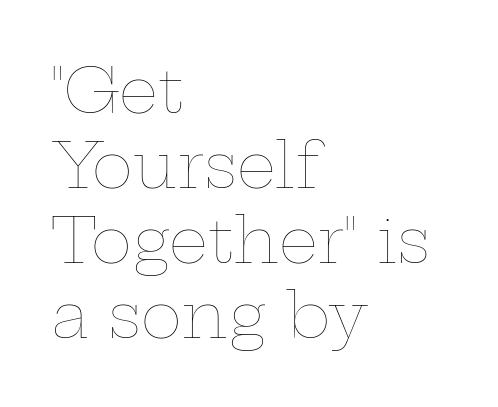
The image shows 62 px thin, wide type, upright; set left-aligned, line spacing 1.21x, normal letter spacing, not underlined; low stroke contrast and a medium x-height.
